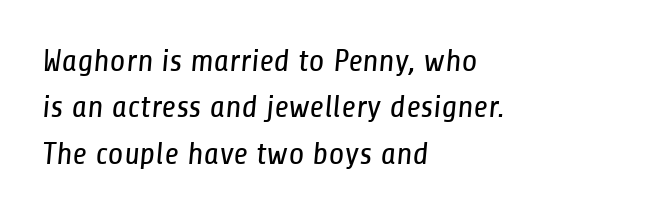
The image shows 32 px regular-weight, condensed sans-serif type; set left-aligned, normal line spacing (1.45x), normal letter spacing, not underlined; low stroke contrast and a medium x-height.
